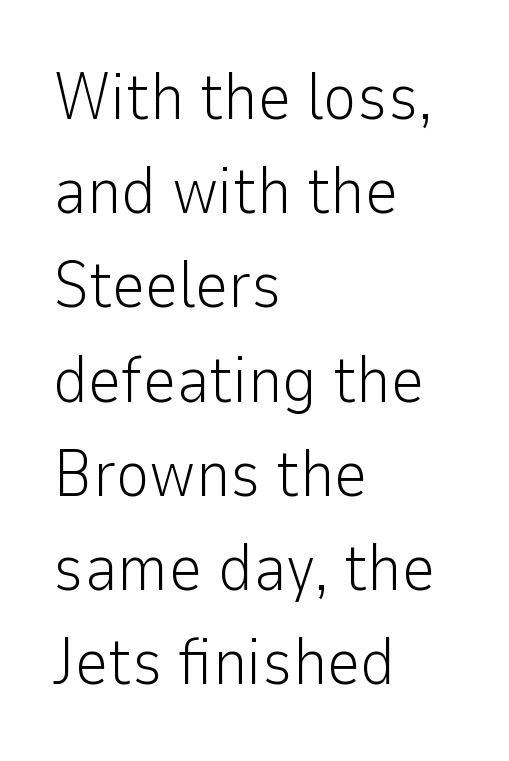
{"serif": "no", "italic": "no", "bold": "no", "weight": "light", "width": "normal", "stroke_contrast": "low", "x_height": "medium", "monospaced": "no", "underline": "no", "align": "left", "line_spacing": "normal", "line_spacing_ratio": 1.45, "letter_spacing": "normal", "letter_spacing_em": 0.0, "glyph_px": 65}
